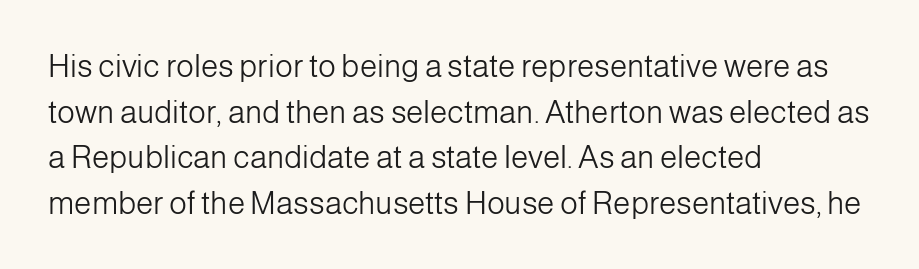
Q: Is the text bold? A: No.
Q: Is the text italic (slanted)? A: No, it is upright.
Q: Is the typeface a serif or a sans-serif typeface? A: Sans-serif.
Q: Is the text underlined? A: No.
Q: How is the paragraph aligned? A: Left-aligned.
Q: Is the spacing between letters normal or unusually wide? A: Normal.
Q: Is the spacing between lines tight, normal or loose? A: Normal.
Q: Width (condensed, normal, or wide)? A: Normal.
Q: Stroke contrast? A: Low.
Q: x-height? A: Medium.
Q: Monospaced? A: No.
